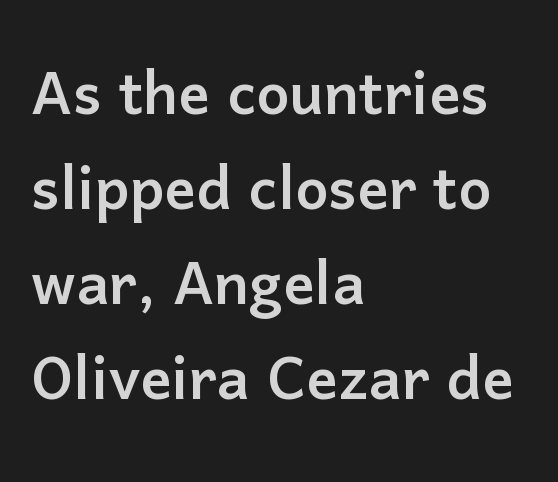
A student would call this left alignment; a typographer would say flush left, rag right. Short note: letters normally spaced. The passage shown is typed in a proportional face where columns would drift. In terms of posture, this sample is upright. Plain, unruled lines of type.
